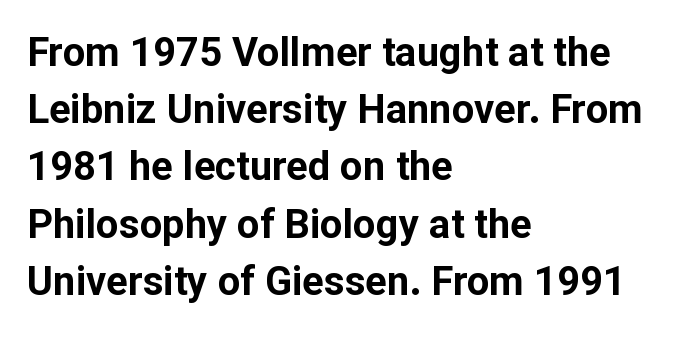
The font's upright variant was chosen for this text. The rendering anchors every line to the left-hand side. The face used here is a sans, in the tradition of grotesques and geometrics. The passage shown is typed in a proportional face where columns would drift.
